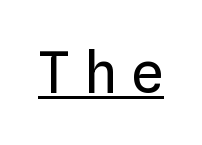
The image shows 57 px regular-weight sans-serif type, upright; set unusually wide letter spacing (+0.26 em), underlined; low stroke contrast and a medium x-height.
